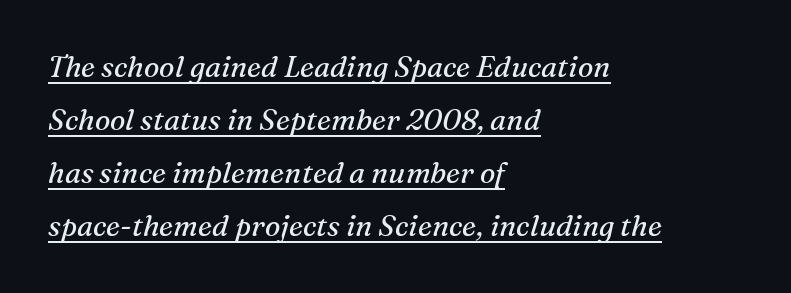
The image shows 29 px regular-weight serif type, italic (leaning right); set left-aligned, line spacing 1.83x, normal letter spacing, underlined; medium stroke contrast and a medium x-height.
